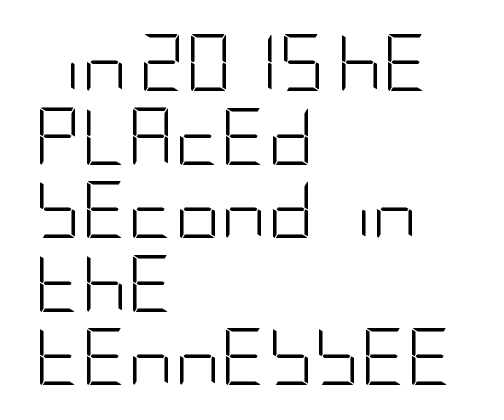
{"serif": "no", "italic": "no", "bold": "no", "weight": "light", "width": "condensed", "stroke_contrast": "low", "x_height": "large", "underline": "no", "align": "left", "line_spacing": "normal", "line_spacing_ratio": 1.29, "letter_spacing": "normal", "letter_spacing_em": 0.0, "glyph_px": 57}
